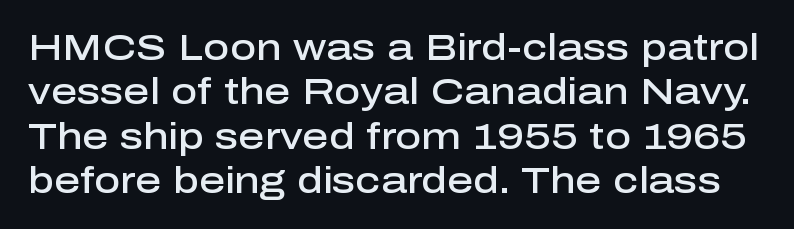
On the weight axis this lands at semibold, roughly 600. Is the letter spacing exaggerated? No — it looks like the ordinary default. These lines were composed using upright roman letters. These lines are rendered in a variable-pitch font. The specimen omits any rule beneath the text block's lines. The face used here is a sans, in the tradition of grotesques and geometrics.
